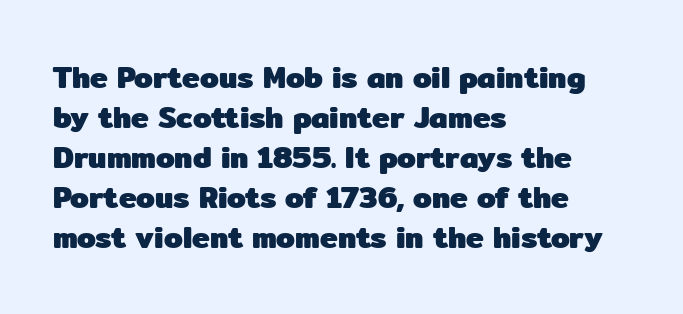
{"serif": "no", "italic": "no", "bold": "yes", "weight": "heavy", "width": "normal", "stroke_contrast": "low", "x_height": "medium", "monospaced": "no", "underline": "no", "align": "left", "line_spacing": "normal", "line_spacing_ratio": 1.33, "letter_spacing": "normal", "letter_spacing_em": 0.0, "glyph_px": 30}
